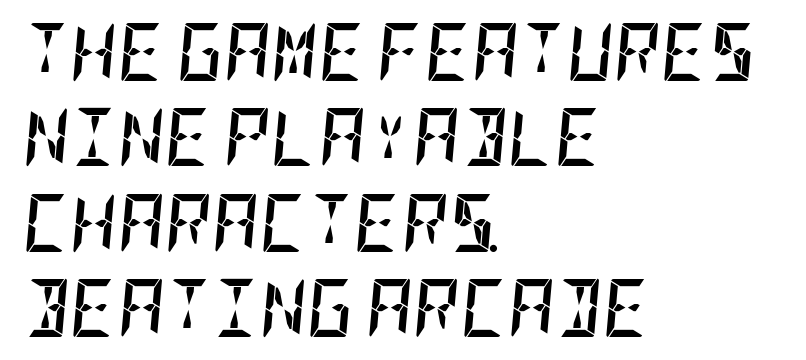
Q: Is the text bold? A: Yes.
Q: Is the text italic (slanted)? A: Yes, it leans right by about 5 degrees.
Q: Is the text underlined? A: No.
Q: How is the paragraph aligned? A: Left-aligned.
Q: Is the spacing between letters normal or unusually wide? A: Normal.
Q: Is the spacing between lines tight, normal or loose? A: Normal.
Q: Width (condensed, normal, or wide)? A: Condensed.
Q: Stroke contrast? A: Low.
Q: x-height? A: Large.
